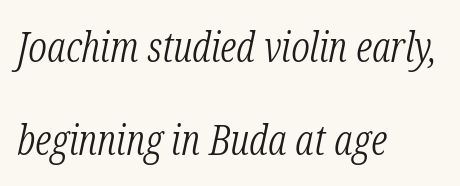
{"serif": "yes", "italic": "yes", "lean": "right", "slant_degrees": 12, "bold": "no", "weight": "light", "width": "condensed", "stroke_contrast": "low", "x_height": "medium", "monospaced": "no", "underline": "no", "align": "left", "line_spacing": "loose", "line_spacing_ratio": 2.22, "letter_spacing": "normal", "letter_spacing_em": 0.0, "glyph_px": 42}
